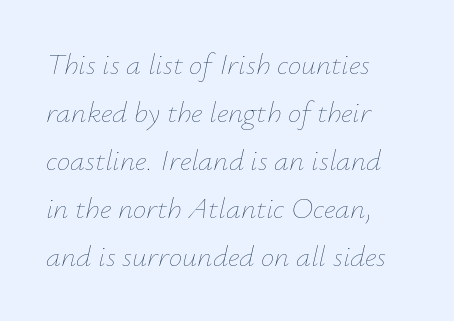
Q: Is the text bold? A: No.
Q: Is the text italic (slanted)? A: Yes, it leans right by about 12 degrees.
Q: Is the text underlined? A: No.
Q: How is the paragraph aligned? A: Left-aligned.
Q: Is the spacing between letters normal or unusually wide? A: Normal.
Q: Is the spacing between lines tight, normal or loose? A: Normal.
Q: Width (condensed, normal, or wide)? A: Normal.
Q: Stroke contrast? A: Low.
Q: x-height? A: Small.
Q: Monospaced? A: No.
